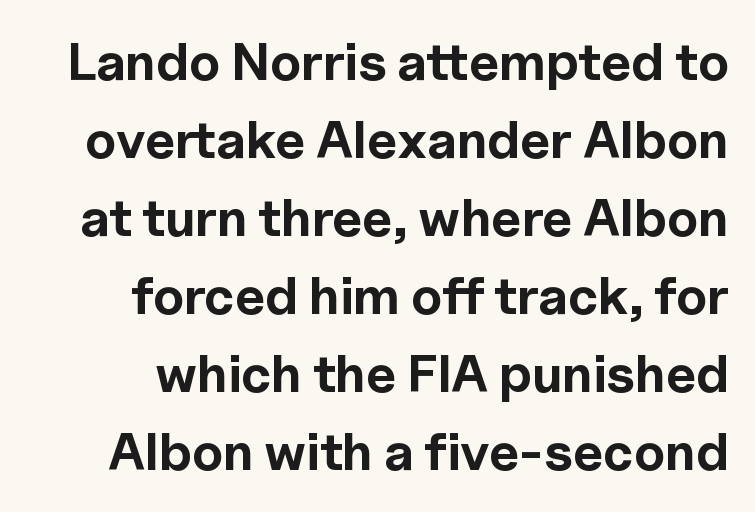
Q: Is the text bold? A: Yes.
Q: Is the text italic (slanted)? A: No, it is upright.
Q: Is the typeface a serif or a sans-serif typeface? A: Sans-serif.
Q: Is the text underlined? A: No.
Q: Is the spacing between letters normal or unusually wide? A: Normal.
Q: Is the spacing between lines tight, normal or loose? A: Normal.
Q: Width (condensed, normal, or wide)? A: Normal.
Q: x-height? A: Medium.
Q: Monospaced? A: No.
